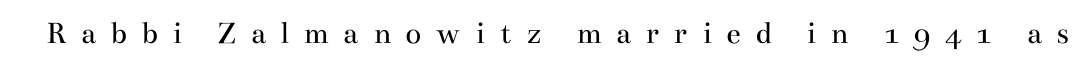
Varying glyph widths throughout — classic text-font behaviour. Does the type have serifs? Yes, each stem ends in a small foot. The passage shown is not underscored anywhere. The font's upright variant was chosen for this text.
